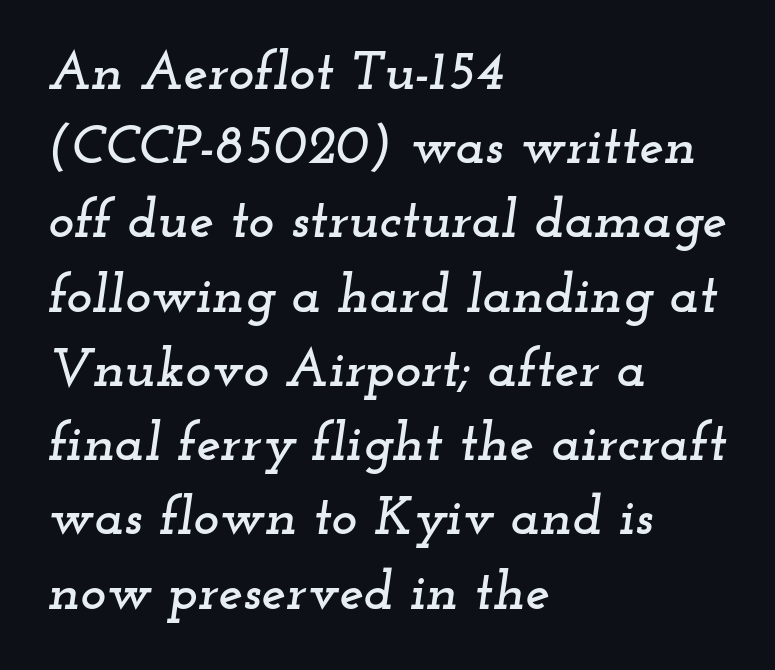
Beneath every word, the page is bare. Spacing between characters is what you'd get straight out of the box. Varying glyph widths throughout — classic text-font behaviour. The paragraph shown leans on its left margin. Little horizontal feet cap the strokes, marking this as serif type. Would a proofreader flag this as italicized? Yes.
